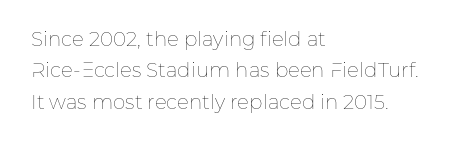
{"italic": "no", "bold": "no", "underline": "no", "align": "left", "line_spacing": "normal", "line_spacing_ratio": 1.57, "letter_spacing": "normal", "letter_spacing_em": 0.0, "glyph_px": 20}
